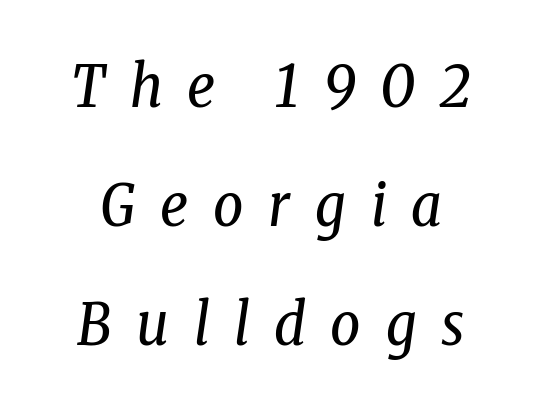
The image shows 59 px regular-weight, condensed serif type, italic (leaning right); set loose line spacing (2.02x), unusually wide letter spacing (+0.42 em), not underlined; low stroke contrast and a medium x-height.
